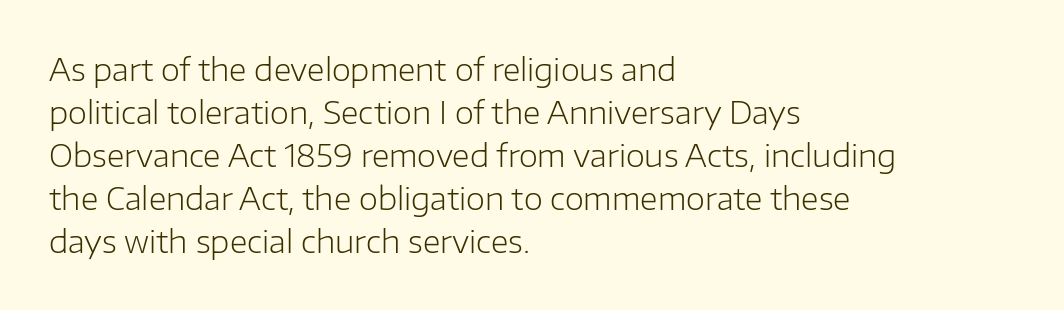
The passage is arranged the way most books set body copy — flush left. The typography opts for an upright posture over an oblique one. The letters look calm and open, with moderate or lighter stems. The specimen omits any rule beneath the text block's lines. These lines are composed in type without serifs. How are the letters spaced? Ordinarily, with no added tracking.
